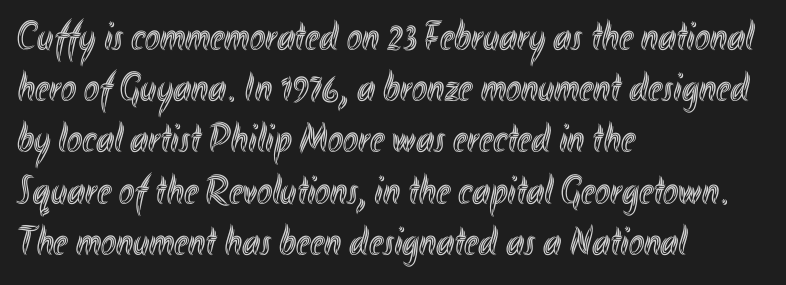
{"width": "condensed", "x_height": "small", "monospaced": "no", "underline": "no", "align": "left", "line_spacing": "normal", "line_spacing_ratio": 1.25, "letter_spacing": "normal", "letter_spacing_em": 0.0, "glyph_px": 41}
